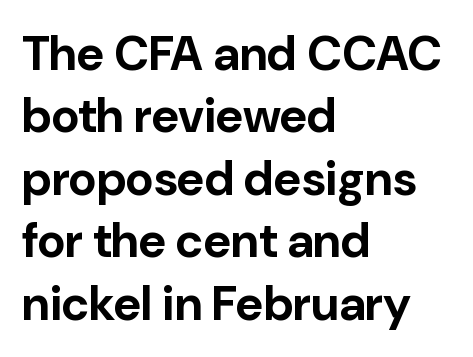
The passage shown is emphatically bold. The letters sit at their default tracking, neither squeezed nor spread. Font category for this specimen: sans-serif. Do the characters align in a grid? No, the font is proportional.
